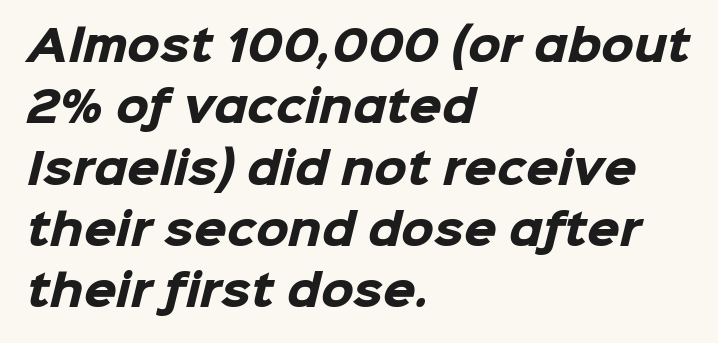
No word sits above an underline. The text was rendered using a sans face with plain stroke endings. Looks like regular typesetting: each glyph gets only the width it needs. The letterforms sit shoulder to shoulder at normal distance.
